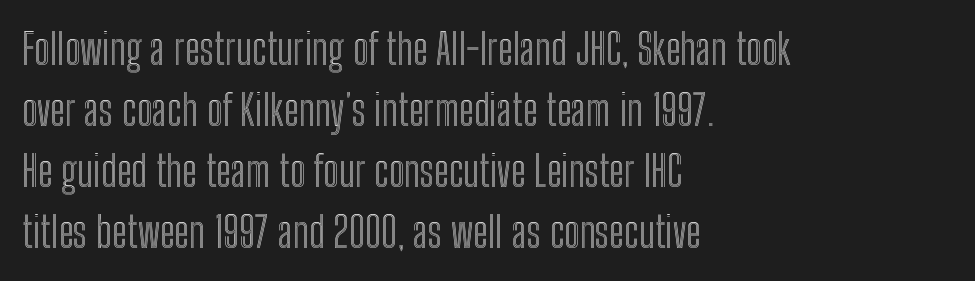
Q: Is the text italic (slanted)? A: No, it is upright.
Q: Is the text underlined? A: No.
Q: How is the paragraph aligned? A: Left-aligned.
Q: Is the spacing between letters normal or unusually wide? A: Normal.
Q: Is the spacing between lines tight, normal or loose? A: Normal.
Q: Width (condensed, normal, or wide)? A: Condensed.
Q: x-height? A: Medium.
Q: Monospaced? A: No.
